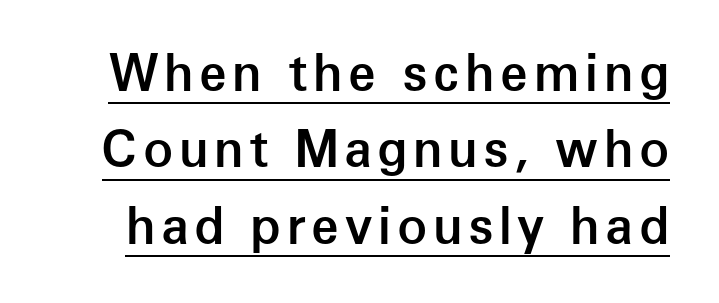
The image shows 50 px semibold sans-serif type, upright; set normal line spacing (1.53x), underlined; low stroke contrast and a medium x-height.
